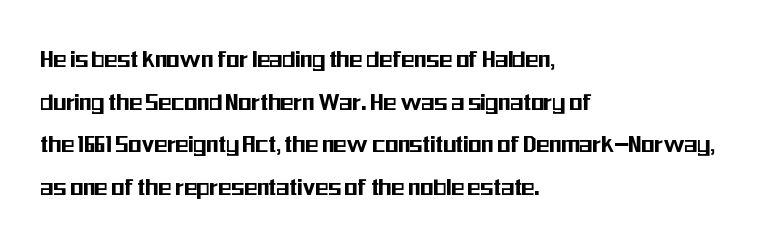
The words here are not underlined. Upright lettering throughout. This rendering leaves character spacing at its baseline value. These lines stack with their left ends in a neat column. Vertical spacing — default.
